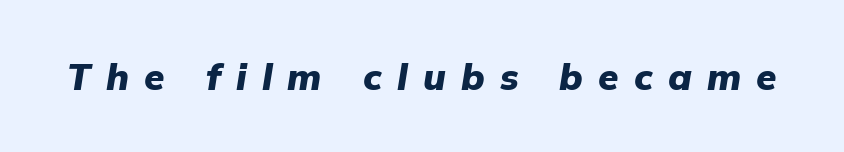
The image shows 37 px heavy type, italic (leaning right); set unusually wide letter spacing (+0.41 em), not underlined; low stroke contrast and a medium x-height.
